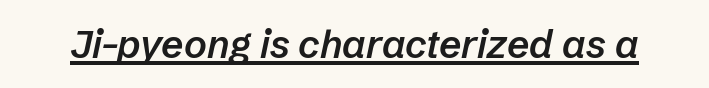
{"italic": "yes", "lean": "right", "slant_degrees": 12, "bold": "semi", "weight": "semibold", "width": "normal", "stroke_contrast": "low", "x_height": "medium", "monospaced": "no", "underline": "yes", "letter_spacing": "normal", "letter_spacing_em": 0.0, "glyph_px": 39}
